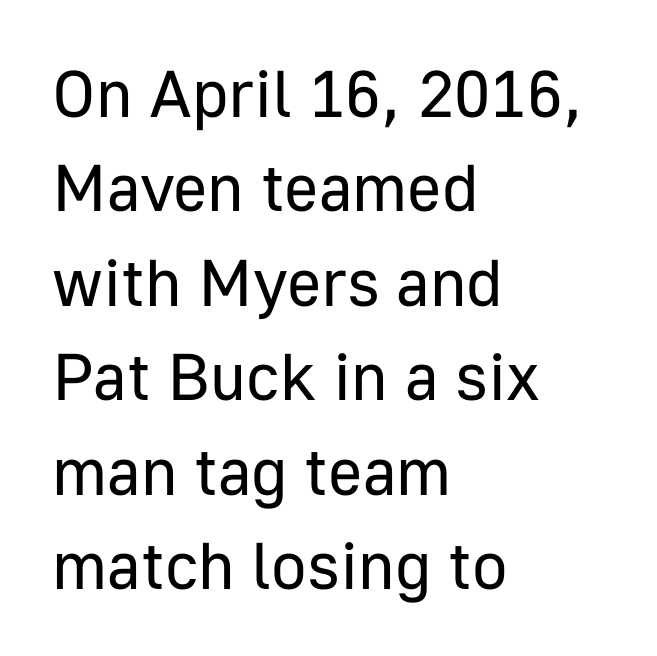
The glyphs are unaccompanied by any horizontal stroke below them. Summary of vertical rhythm: regular, with standard interline spacing. Note the varied advance widths — an 'i' is clearly narrower than an 'm'. You could call the tracking neutral — neither tight nor loose. The typesetter chose a ragged-right arrangement here. The typeface chosen for these lines omits serifs.
